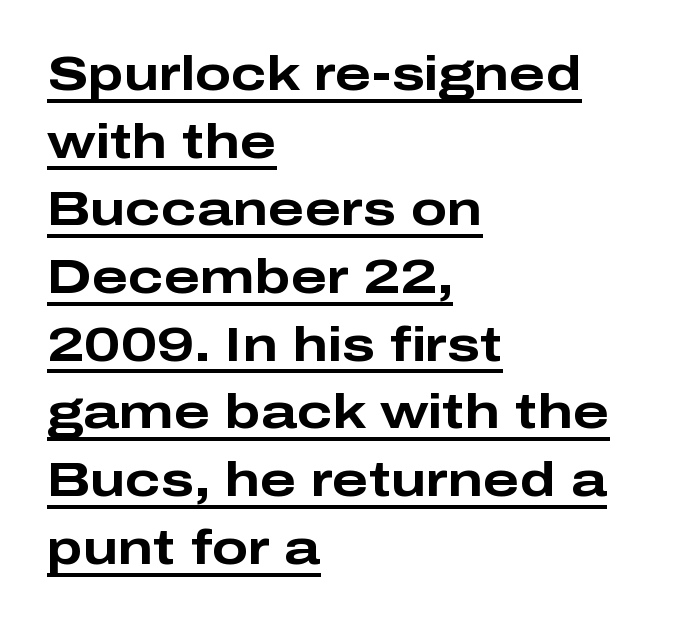
Q: Is the text bold? A: Yes.
Q: Is the text italic (slanted)? A: No, it is upright.
Q: Is the typeface a serif or a sans-serif typeface? A: Sans-serif.
Q: Is the text underlined? A: Yes.
Q: How is the paragraph aligned? A: Left-aligned.
Q: Is the spacing between letters normal or unusually wide? A: Normal.
Q: Is the spacing between lines tight, normal or loose? A: Normal.
Q: Width (condensed, normal, or wide)? A: Wide.
Q: Stroke contrast? A: Low.
Q: x-height? A: Medium.
Q: Monospaced? A: No.
